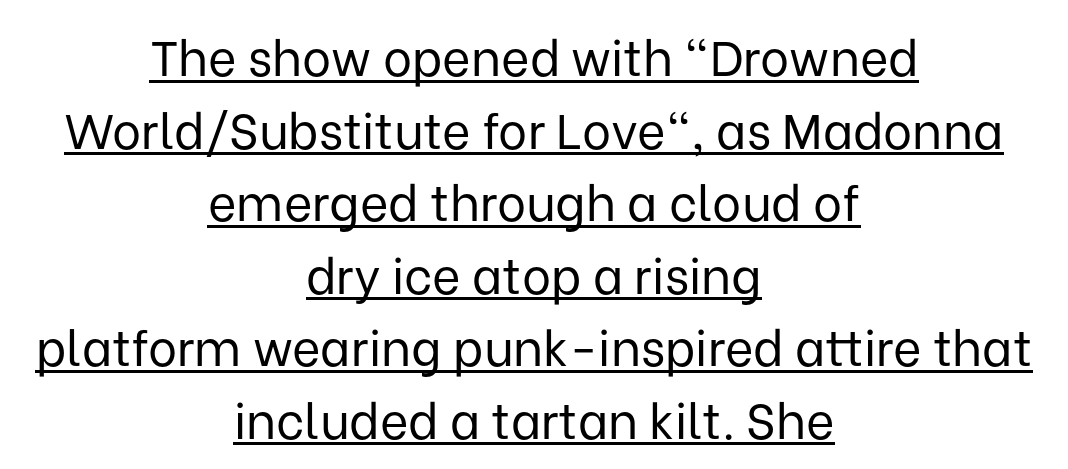
Q: Is the text bold? A: No.
Q: Is the text italic (slanted)? A: No, it is upright.
Q: Is the typeface a serif or a sans-serif typeface? A: Sans-serif.
Q: Is the text underlined? A: Yes.
Q: How is the paragraph aligned? A: Centered.
Q: Is the spacing between letters normal or unusually wide? A: Normal.
Q: Is the spacing between lines tight, normal or loose? A: Normal.
Q: Width (condensed, normal, or wide)? A: Normal.
Q: Stroke contrast? A: Low.
Q: x-height? A: Medium.
Q: Monospaced? A: No.
